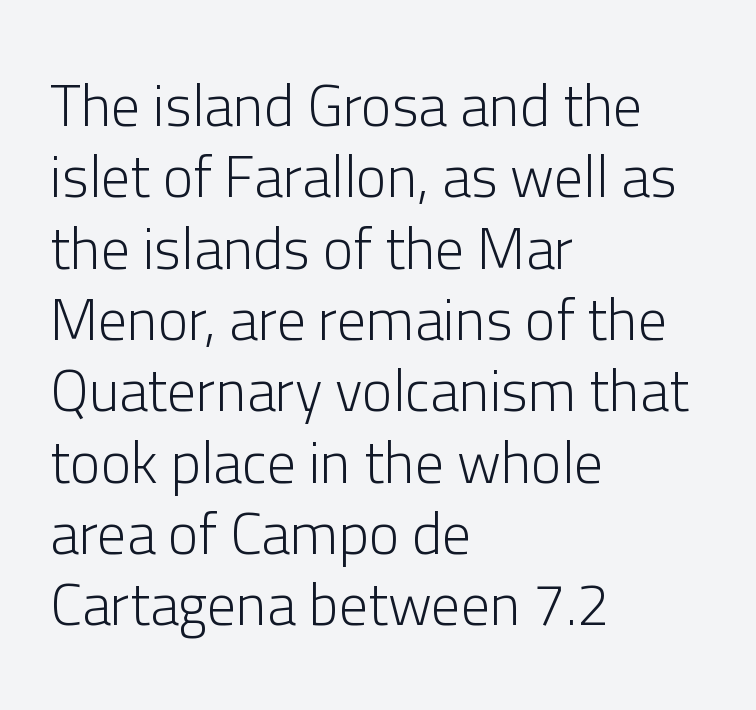
{"serif": "no", "italic": "no", "bold": "no", "weight": "light", "width": "normal", "stroke_contrast": "low", "x_height": "medium", "monospaced": "no", "underline": "no", "align": "left", "line_spacing_ratio": 1.23, "letter_spacing": "normal", "letter_spacing_em": 0.0, "glyph_px": 58}
